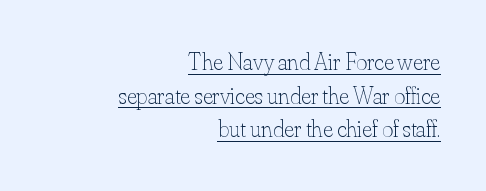
{"italic": "no", "bold": "no", "underline": "yes", "align": "right", "line_spacing": "normal", "line_spacing_ratio": 1.4, "letter_spacing": "normal", "letter_spacing_em": 0.0, "glyph_px": 24}
